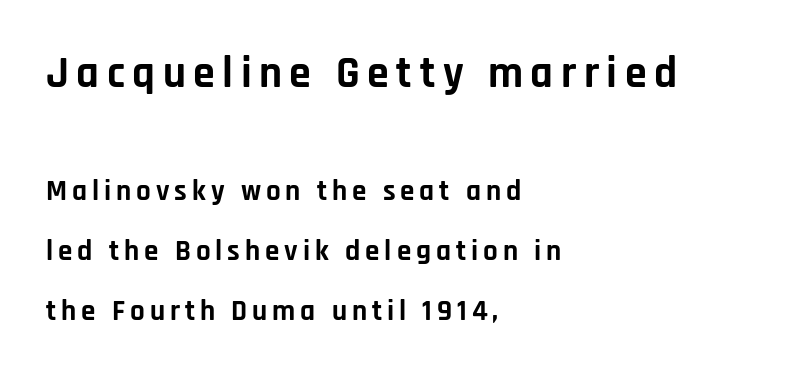
Rendered with straight, roman letterforms. Quick note: interline space is abundant. The area under the type is left untouched. The text block is weighted toward the left margin, trailing off unevenly rightward. You can tell from the bare stems that sans-serif type was used.
